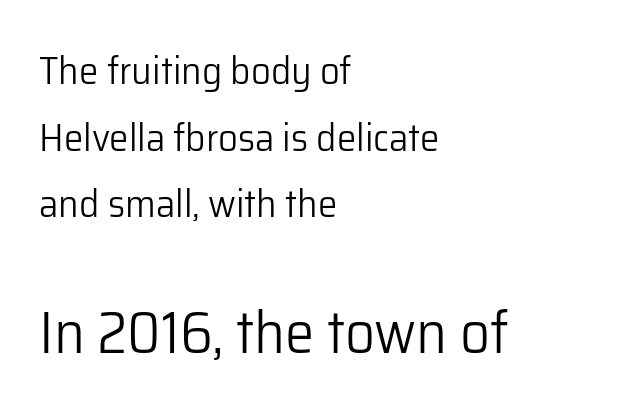
Q: Is the text bold? A: No.
Q: Is the text italic (slanted)? A: No, it is upright.
Q: Is the typeface a serif or a sans-serif typeface? A: Sans-serif.
Q: Is the text underlined? A: No.
Q: How is the paragraph aligned? A: Left-aligned.
Q: Is the spacing between letters normal or unusually wide? A: Normal.
Q: Which block of text is set in a larger size, the first (top) or the second (bottom)? A: The second (bottom) one.
Q: Width (condensed, normal, or wide)? A: Normal.
Q: Stroke contrast? A: Low.
Q: x-height? A: Medium.
Q: Monospaced? A: No.
